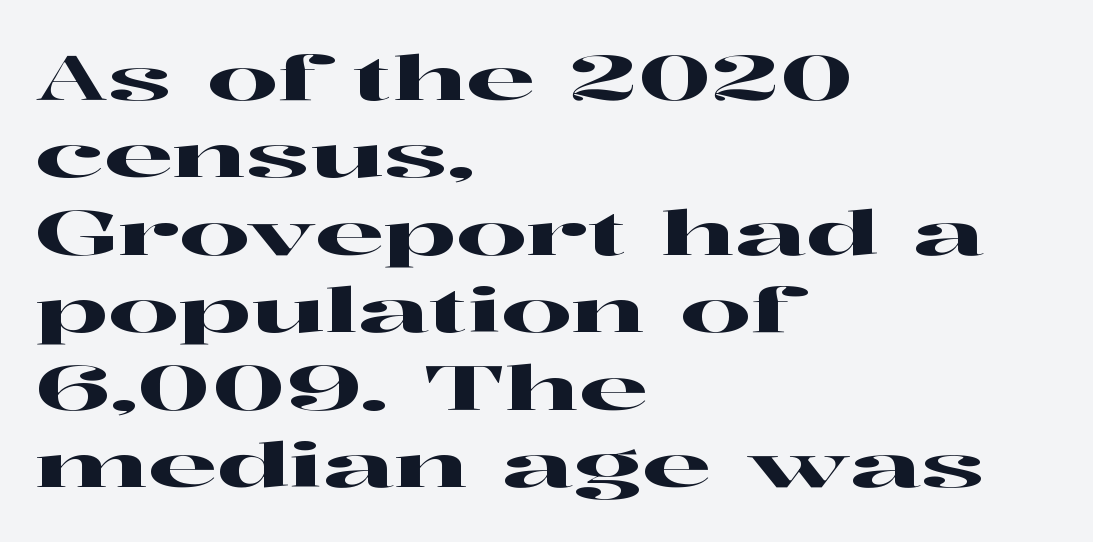
These lines keep a tight, regular rhythm from letter to letter. Ascenders rise straight up at ninety degrees. Leading: standard. The letters advance in unequal steps, a hallmark of proportional type.
